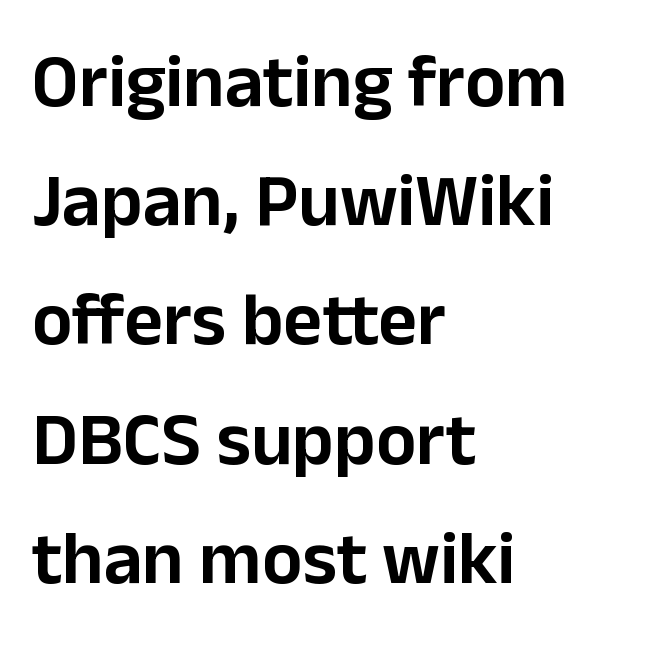
In terms of posture, this sample is upright. A typesetter would call this zero additional tracking. Visually the block forms a straight wall on the left and a jagged coastline on the right. The face used here is proportionally spaced, like ordinary book or web type.
